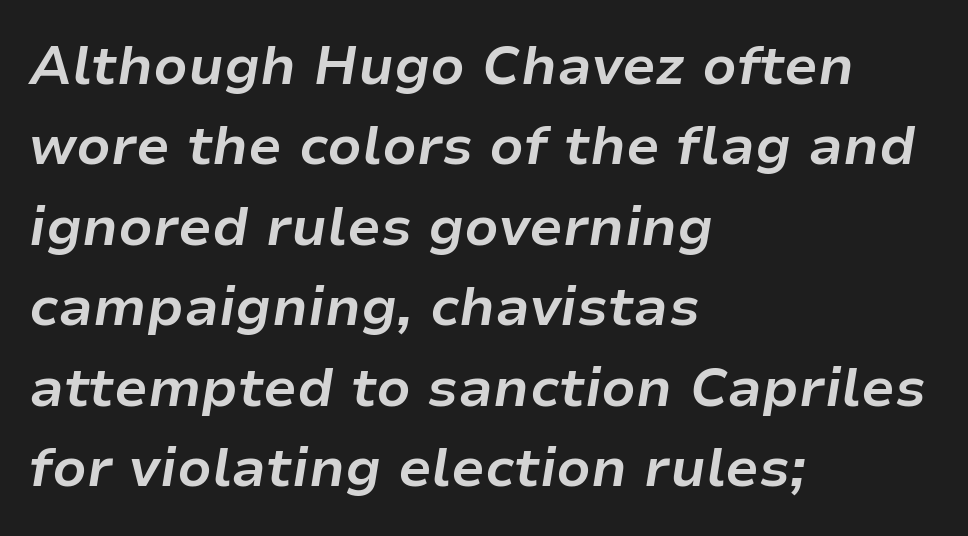
Q: Is the text bold? A: Yes.
Q: Is the text italic (slanted)? A: Yes, it leans right by about 9 degrees.
Q: Is the text underlined? A: No.
Q: How is the paragraph aligned? A: Left-aligned.
Q: Is the spacing between letters normal or unusually wide? A: Normal.
Q: Is the spacing between lines tight, normal or loose? A: Normal.
Q: Width (condensed, normal, or wide)? A: Normal.
Q: Stroke contrast? A: Low.
Q: x-height? A: Medium.
Q: Monospaced? A: No.
